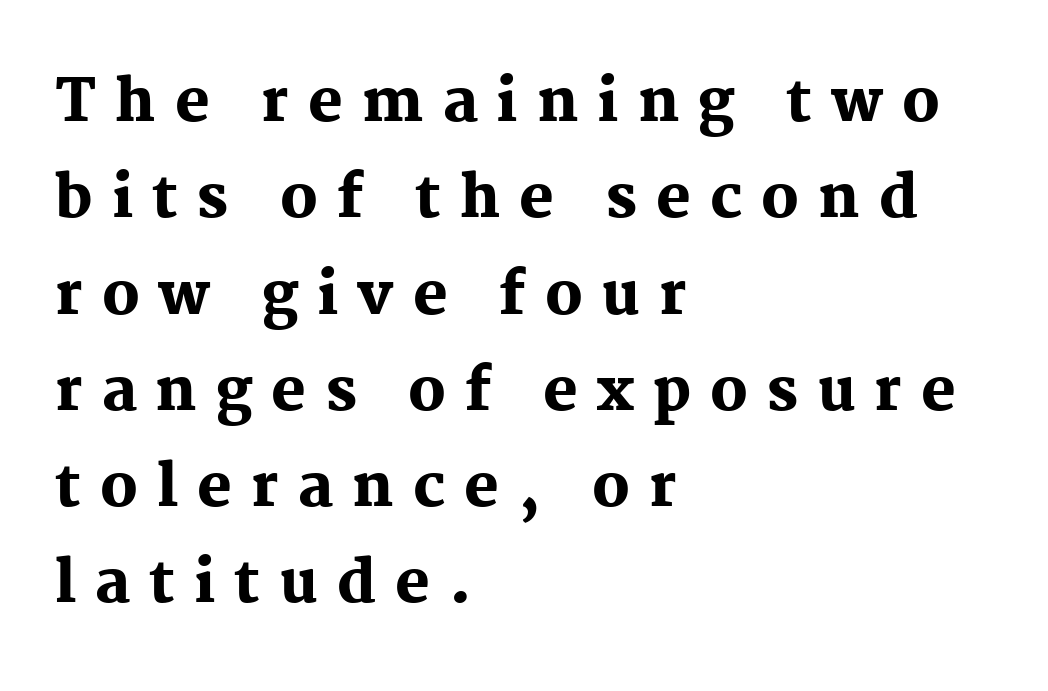
The rendering uses natural spacing where letterforms have individual widths. Old-style or modern, the face here clearly has serifs. Reading down the block, your eye returns to a fixed left position each line. Strokes here are thick enough to call this a true bold. If you drew a line through each stem, it would be perfectly vertical. The passage shown is not underscored anywhere.
